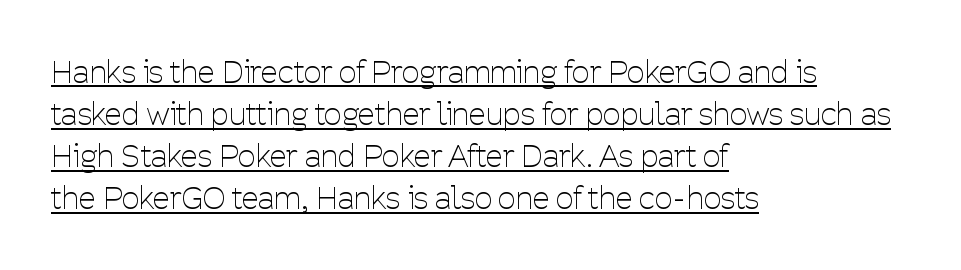
Q: Is the text bold? A: No.
Q: Is the text italic (slanted)? A: No, it is upright.
Q: Is the typeface a serif or a sans-serif typeface? A: Sans-serif.
Q: Is the text underlined? A: Yes.
Q: How is the paragraph aligned? A: Left-aligned.
Q: Is the spacing between letters normal or unusually wide? A: Normal.
Q: Is the spacing between lines tight, normal or loose? A: Normal.
Q: Width (condensed, normal, or wide)? A: Condensed.
Q: Stroke contrast? A: Low.
Q: x-height? A: Medium.
Q: Monospaced? A: No.
